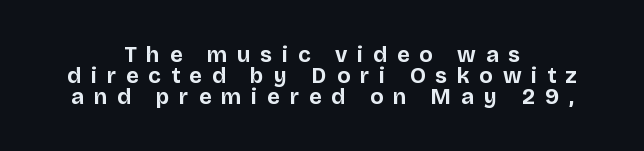
Q: Is the text bold? A: Yes.
Q: Is the text italic (slanted)? A: No, it is upright.
Q: Is the text underlined? A: No.
Q: How is the paragraph aligned? A: Centered.
Q: Is the spacing between letters normal or unusually wide? A: Unusually wide.
Q: Is the spacing between lines tight, normal or loose? A: Tight.
